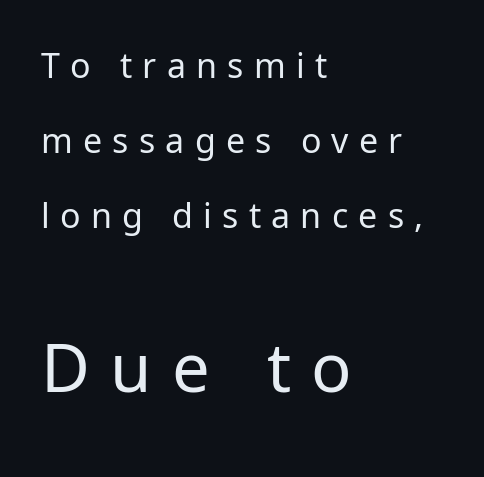
The passage shown is typed in a proportional face where columns would drift. Horizontally, the lines are justified to the leading edge only. Weight: regular or lighter. Descenders are the only things crossing below the line. Small over large — that's the arrangement of the two blocks here.
